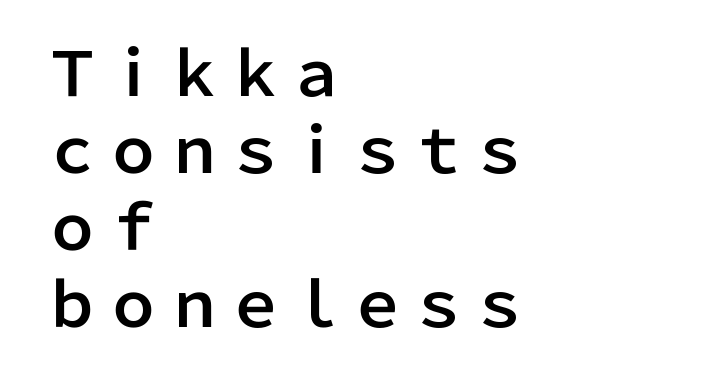
The image shows 61 px sans-serif type, upright; set left-aligned, normal line spacing (1.26x), normal letter spacing, not underlined; low stroke contrast and a medium x-height.
